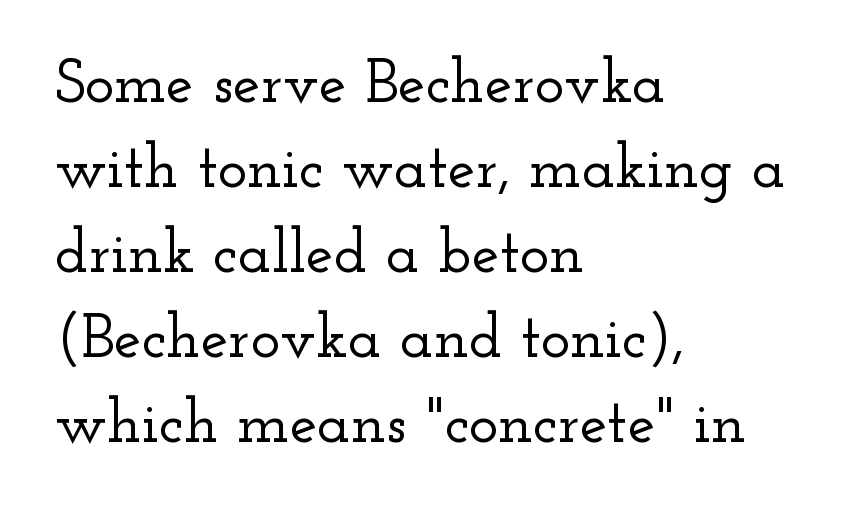
{"serif": "yes", "italic": "no", "width": "wide", "stroke_contrast": "low", "x_height": "small", "monospaced": "no", "underline": "no", "align": "left", "line_spacing": "normal", "line_spacing_ratio": 1.37, "letter_spacing": "normal", "letter_spacing_em": 0.0, "glyph_px": 62}
